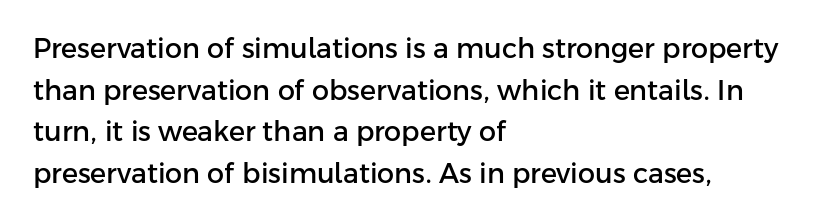
Q: Is the text italic (slanted)? A: No, it is upright.
Q: Is the text underlined? A: No.
Q: How is the paragraph aligned? A: Left-aligned.
Q: Is the spacing between letters normal or unusually wide? A: Normal.
Q: Is the spacing between lines tight, normal or loose? A: Normal.
